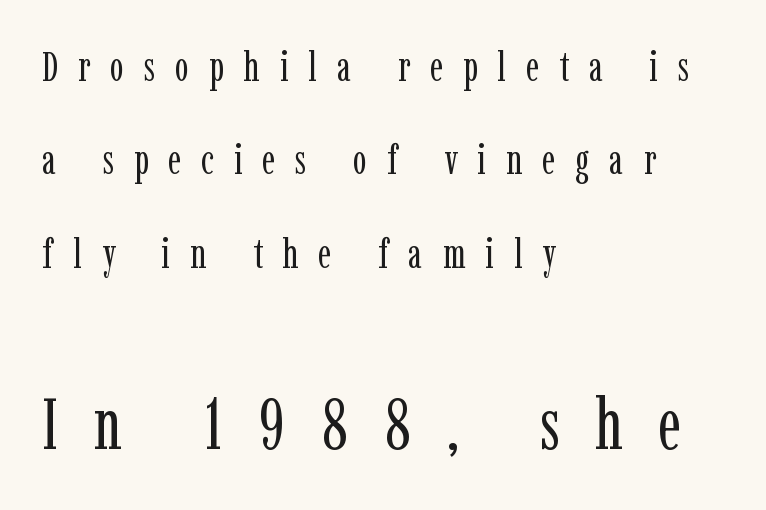
Characters remain perfectly vertical along every line. If you squint, the bottom block still reads clearly — it's the larger of the two. Successive baselines arrive slowly, with a big drop between each. A classic flush-left, rag-right setting is used for this passage. Looks like regular typesetting: each glyph gets only the width it needs.
